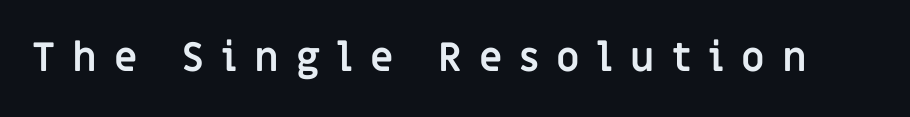
Q: Is the text bold? A: Yes.
Q: Is the text italic (slanted)? A: No, it is upright.
Q: Is the typeface a serif or a sans-serif typeface? A: Sans-serif.
Q: Is the text underlined? A: No.
Q: Is the spacing between letters normal or unusually wide? A: Unusually wide.
Q: Width (condensed, normal, or wide)? A: Normal.
Q: Stroke contrast? A: Low.
Q: x-height? A: Large.
Q: Monospaced? A: No.
